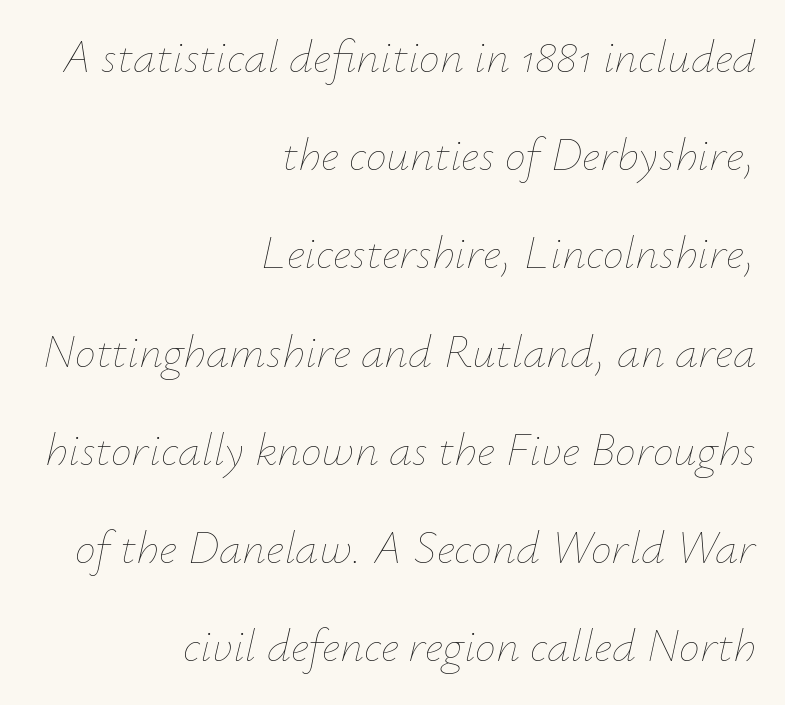
The image shows 47 px thin type, italic (leaning right); set right-aligned, loose line spacing (2.09x), normal letter spacing, not underlined; low stroke contrast and a small x-height.
